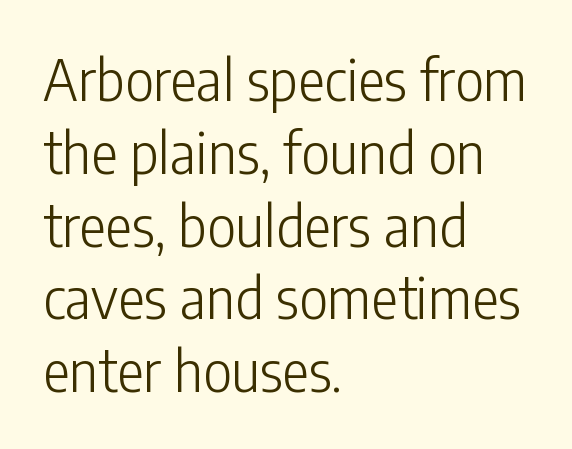
The image shows 56 px light, condensed sans-serif type, upright; set left-aligned, normal line spacing (1.3x), normal letter spacing, not underlined; low stroke contrast and a medium x-height.
